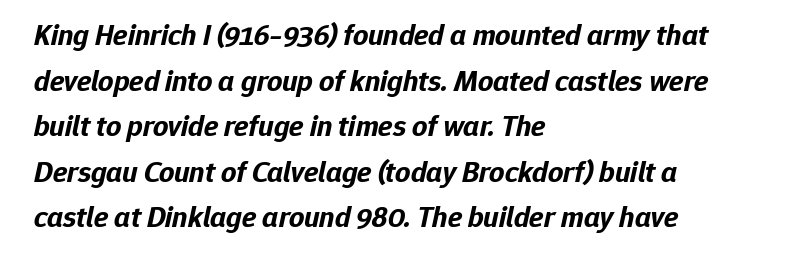
The image shows 30 px bold type, italic (leaning right); set left-aligned, normal line spacing (1.52x), normal letter spacing, not underlined; low stroke contrast and a medium x-height.
